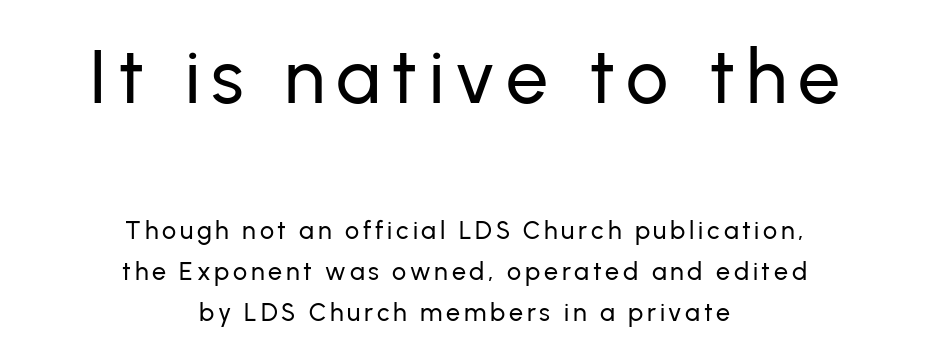
Does the lettering tilt? It doesn't — this is upright. These lines stack symmetrically, like a column narrowing and widening about its center. Words float on clear page, feet unadorned. This sample has the flowing, uneven cadence of proportional lettering.
